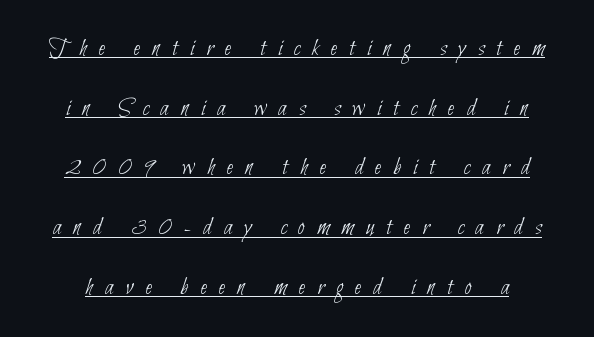
Q: Is the text bold? A: No.
Q: Is the text underlined? A: Yes.
Q: Is the spacing between letters normal or unusually wide? A: Unusually wide.
Q: Is the spacing between lines tight, normal or loose? A: Loose.
